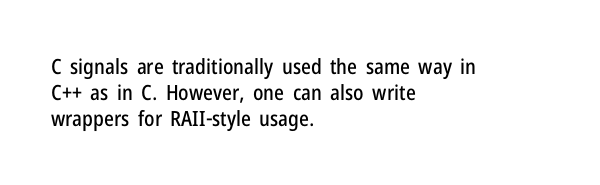
Q: Is the text italic (slanted)? A: No, it is upright.
Q: Is the text underlined? A: No.
Q: How is the paragraph aligned? A: Left-aligned.
Q: Is the spacing between letters normal or unusually wide? A: Normal.
